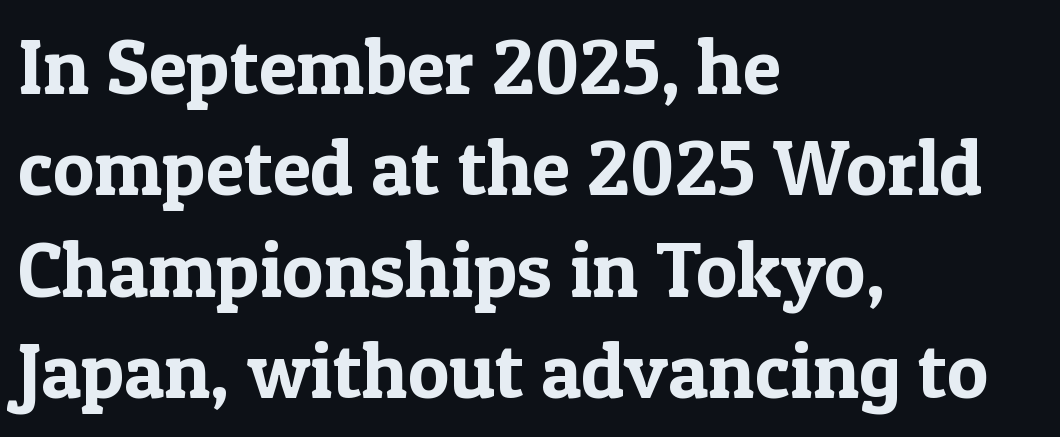
Q: Is the text italic (slanted)? A: No, it is upright.
Q: Is the typeface a serif or a sans-serif typeface? A: Serif.
Q: Is the text underlined? A: No.
Q: How is the paragraph aligned? A: Left-aligned.
Q: Is the spacing between letters normal or unusually wide? A: Normal.
Q: Is the spacing between lines tight, normal or loose? A: Normal.
Q: Width (condensed, normal, or wide)? A: Normal.
Q: x-height? A: Medium.
Q: Monospaced? A: No.
